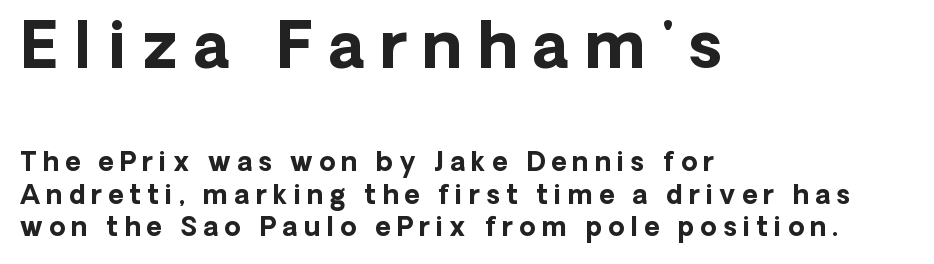
Q: Is the text bold? A: Yes.
Q: Is the text italic (slanted)? A: No, it is upright.
Q: Is the typeface a serif or a sans-serif typeface? A: Sans-serif.
Q: Is the text underlined? A: No.
Q: How is the paragraph aligned? A: Left-aligned.
Q: Is the spacing between letters normal or unusually wide? A: Unusually wide.
Q: Is the spacing between lines tight, normal or loose? A: Normal.
Q: Which block of text is set in a larger size, the first (top) or the second (bottom)? A: The first (top) one.
Q: Width (condensed, normal, or wide)? A: Normal.
Q: Stroke contrast? A: Low.
Q: x-height? A: Medium.
Q: Monospaced? A: No.
